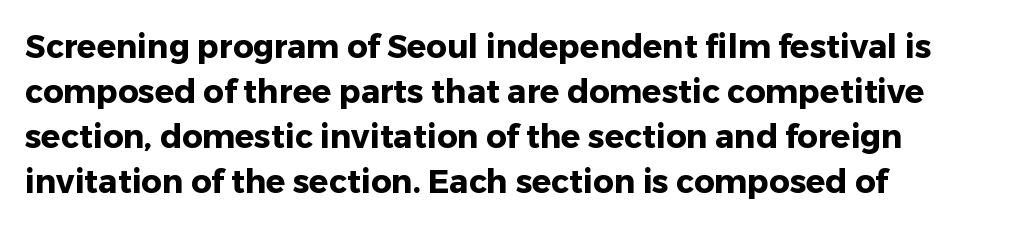
Q: Is the text bold? A: Yes.
Q: Is the text italic (slanted)? A: No, it is upright.
Q: Is the typeface a serif or a sans-serif typeface? A: Sans-serif.
Q: Is the text underlined? A: No.
Q: How is the paragraph aligned? A: Left-aligned.
Q: Is the spacing between letters normal or unusually wide? A: Normal.
Q: Is the spacing between lines tight, normal or loose? A: Normal.
Q: Width (condensed, normal, or wide)? A: Normal.
Q: Stroke contrast? A: Low.
Q: x-height? A: Medium.
Q: Monospaced? A: No.
